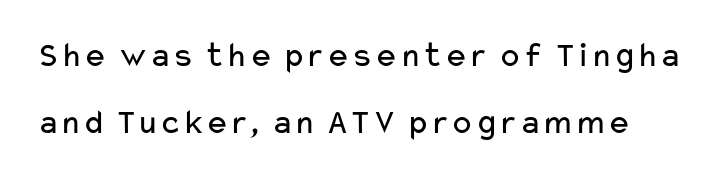
The text was rendered using a sans face with plain stroke endings. Check under the words: just untouched page. Designer's note — italics off, roman on. Summary of weight: not heavy and not bold. You could not count columns in this text — the font is proportionally spaced.
